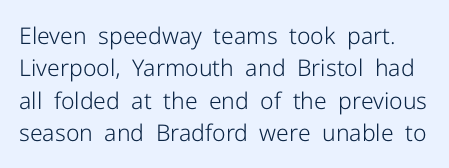
{"italic": "no", "bold": "no", "underline": "no", "line_spacing": "normal", "line_spacing_ratio": 1.41, "letter_spacing": "normal", "letter_spacing_em": 0.0, "glyph_px": 23}
